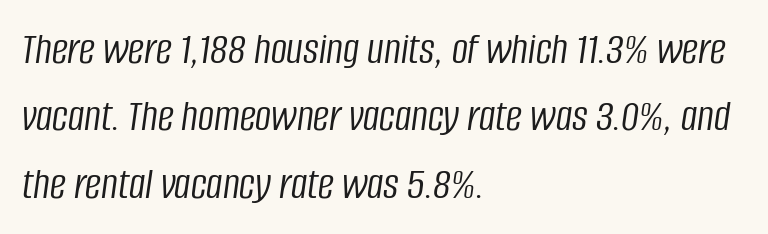
The specimen reads as italic at a glance. The strokes are not fattened; the text isn't bold. Glyph-to-glyph distance matches everyday printed text. A typesetter would call this proportional, since set widths differ per character. Each row of text sits above clean, open space.
